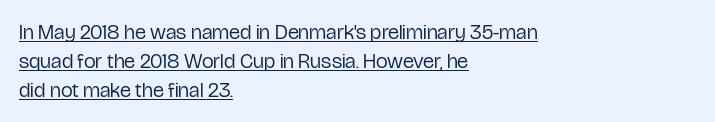
Q: Is the text bold? A: No.
Q: Is the text italic (slanted)? A: No, it is upright.
Q: Is the text underlined? A: Yes.
Q: How is the paragraph aligned? A: Left-aligned.
Q: Is the spacing between letters normal or unusually wide? A: Normal.
Q: Is the spacing between lines tight, normal or loose? A: Normal.
